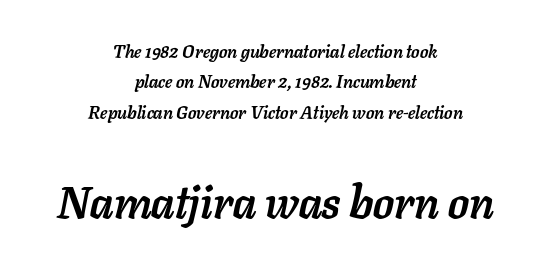
{"italic": "yes", "lean": "right", "slant_degrees": 11, "bold": "yes", "weight": "semibold", "width": "normal", "stroke_contrast": "low", "x_height": "medium", "monospaced": "no", "underline": "no", "align": "center", "line_spacing": "normal", "line_spacing_ratio": 1.69, "letter_spacing": "normal", "letter_spacing_em": 0.0, "larger_block": "second", "size_ratio": 2.5, "glyph_px": 45}
